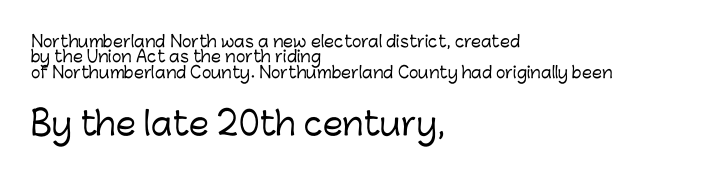
Q: Is the text italic (slanted)? A: No, it is upright.
Q: Is the typeface a serif or a sans-serif typeface? A: Sans-serif.
Q: Is the text underlined? A: No.
Q: How is the paragraph aligned? A: Left-aligned.
Q: Is the spacing between letters normal or unusually wide? A: Normal.
Q: Is the spacing between lines tight, normal or loose? A: Tight.
Q: Which block of text is set in a larger size, the first (top) or the second (bottom)? A: The second (bottom) one.
Q: Width (condensed, normal, or wide)? A: Normal.
Q: Stroke contrast? A: Low.
Q: x-height? A: Medium.
Q: Monospaced? A: No.
